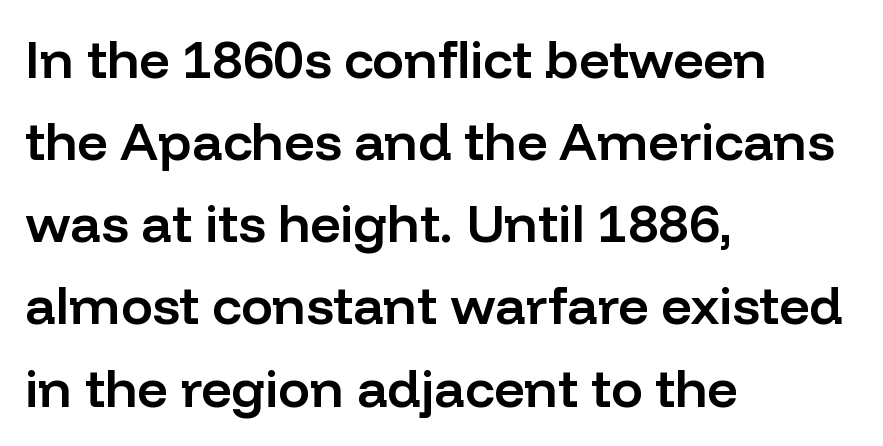
The image shows 53 px semibold sans-serif type, upright; set left-aligned, normal line spacing (1.55x), normal letter spacing, not underlined; low stroke contrast and a medium x-height.
